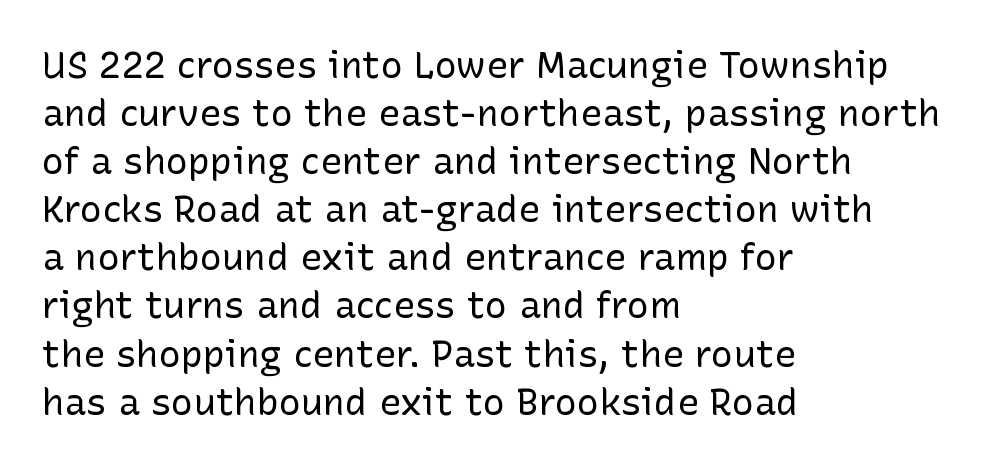
The image shows 37 px regular-weight sans-serif type, upright; set left-aligned, normal line spacing (1.3x), normal letter spacing, not underlined; low stroke contrast and a medium x-height.
